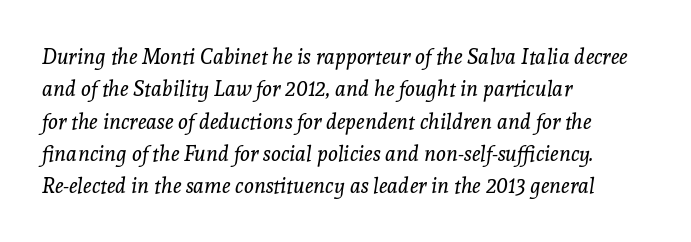
Q: Is the text bold? A: No.
Q: Is the text italic (slanted)? A: Yes, it leans right by about 8 degrees.
Q: Is the text underlined? A: No.
Q: How is the paragraph aligned? A: Left-aligned.
Q: Is the spacing between letters normal or unusually wide? A: Normal.
Q: Is the spacing between lines tight, normal or loose? A: Normal.
